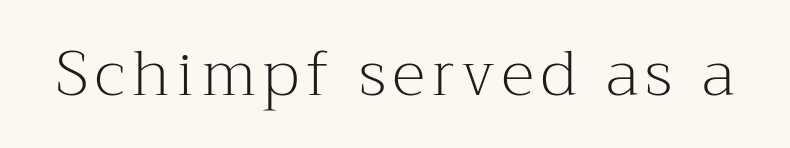
{"serif": "yes", "italic": "no", "bold": "no", "weight": "light", "width": "normal", "stroke_contrast": "medium", "x_height": "medium", "monospaced": "no", "underline": "no", "glyph_px": 63}
